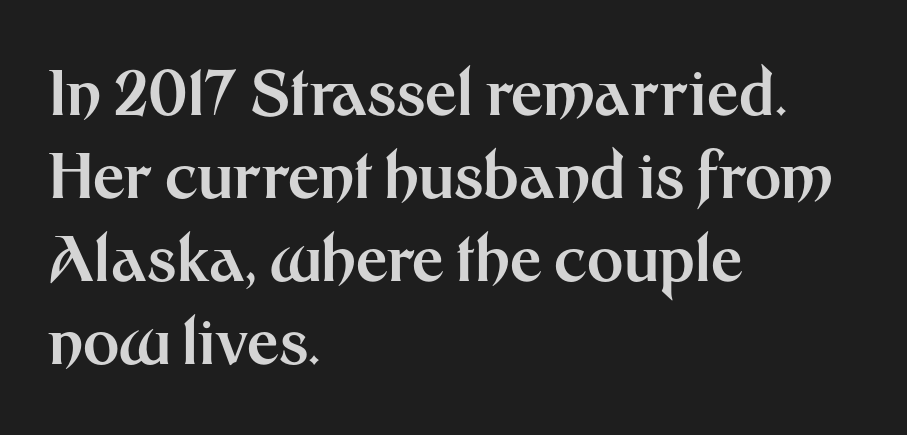
{"serif": "no", "italic": "no", "bold": "yes", "weight": "bold", "width": "normal", "stroke_contrast": "medium", "x_height": "medium", "monospaced": "no", "underline": "no", "align": "left", "line_spacing": "normal", "line_spacing_ratio": 1.34, "letter_spacing": "normal", "letter_spacing_em": 0.0, "glyph_px": 62}
